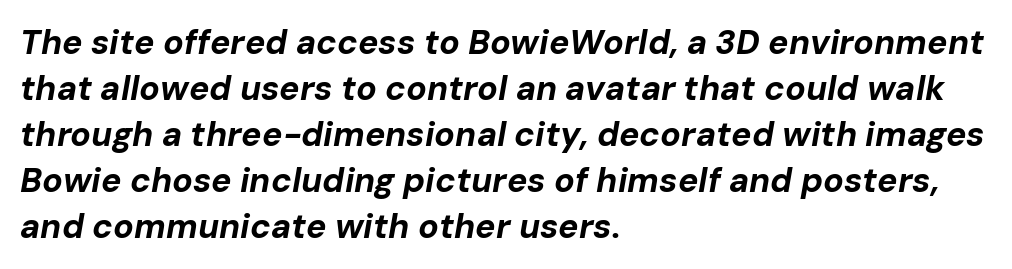
Q: Is the text bold? A: Yes.
Q: Is the text italic (slanted)? A: Yes, it leans right by about 10 degrees.
Q: Is the text underlined? A: No.
Q: How is the paragraph aligned? A: Left-aligned.
Q: Is the spacing between letters normal or unusually wide? A: Normal.
Q: Is the spacing between lines tight, normal or loose? A: Normal.
Q: Width (condensed, normal, or wide)? A: Normal.
Q: Stroke contrast? A: Low.
Q: x-height? A: Medium.
Q: Monospaced? A: No.
